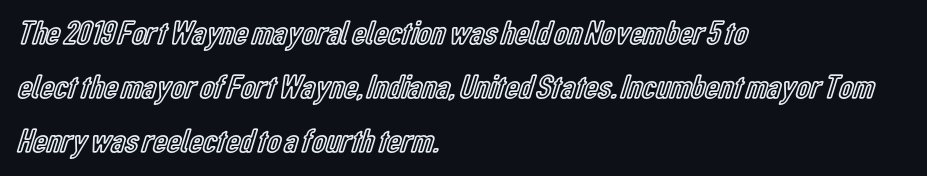
Q: Is the text italic (slanted)? A: Yes.
Q: Is the text underlined? A: No.
Q: How is the paragraph aligned? A: Left-aligned.
Q: Is the spacing between letters normal or unusually wide? A: Normal.
Q: Is the spacing between lines tight, normal or loose? A: Normal.
Q: Width (condensed, normal, or wide)? A: Condensed.
Q: x-height? A: Medium.
Q: Monospaced? A: No.
